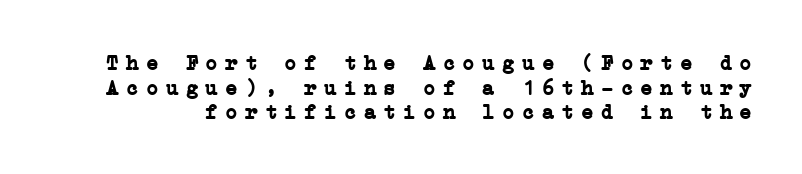
Q: Is the text bold? A: Yes.
Q: Is the text italic (slanted)? A: No, it is upright.
Q: Is the text underlined? A: No.
Q: Is the spacing between letters normal or unusually wide? A: Unusually wide.
